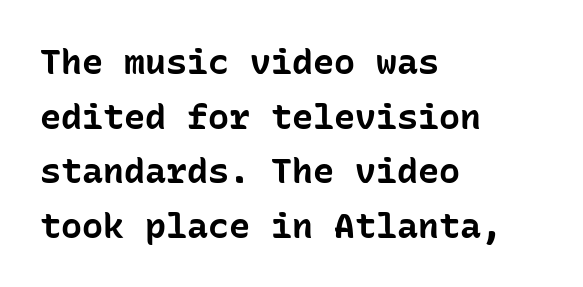
The space directly below the letters is spotless. The text block is weighted toward the left margin, trailing off unevenly rightward. Here the glyphs are tracked normally, forming tight word shapes. Looks like terminal output: every glyph gets an equal slot. Nothing sits at the stroke ends, so this counts as sans-serif. Nope, not italic — everything's standing straight.
